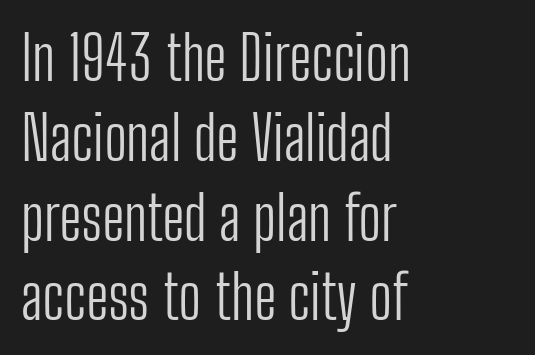
Q: Is the text bold? A: No.
Q: Is the text italic (slanted)? A: No, it is upright.
Q: Is the typeface a serif or a sans-serif typeface? A: Sans-serif.
Q: Is the text underlined? A: No.
Q: How is the paragraph aligned? A: Left-aligned.
Q: Is the spacing between letters normal or unusually wide? A: Normal.
Q: Is the spacing between lines tight, normal or loose? A: Normal.
Q: Width (condensed, normal, or wide)? A: Condensed.
Q: Stroke contrast? A: Low.
Q: x-height? A: Medium.
Q: Monospaced? A: No.
